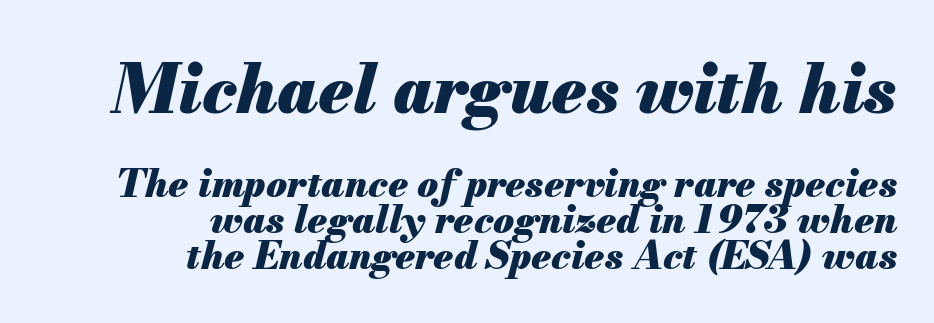
The image shows 67 px heavy type, italic (leaning right); set right-aligned, tight line spacing (0.95x), normal letter spacing, not underlined; the first (top) block is 1.76x larger; medium stroke contrast and a small x-height.
